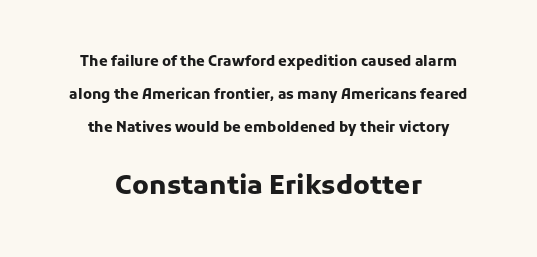
The type is set solid horizontally, with unmodified tracking. Here the second block reads like a headline and the first like body copy. The paragraph shown floats in the horizontal middle. The letters stand upright; this is a roman face.
